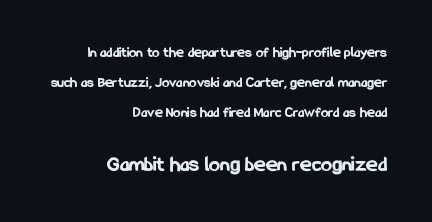
Q: Is the text bold? A: Yes.
Q: Is the text italic (slanted)? A: No, it is upright.
Q: Is the text underlined? A: No.
Q: How is the paragraph aligned? A: Right-aligned.
Q: Is the spacing between letters normal or unusually wide? A: Normal.
Q: Is the spacing between lines tight, normal or loose? A: Loose.
Q: Which block of text is set in a larger size, the first (top) or the second (bottom)? A: The second (bottom) one.
